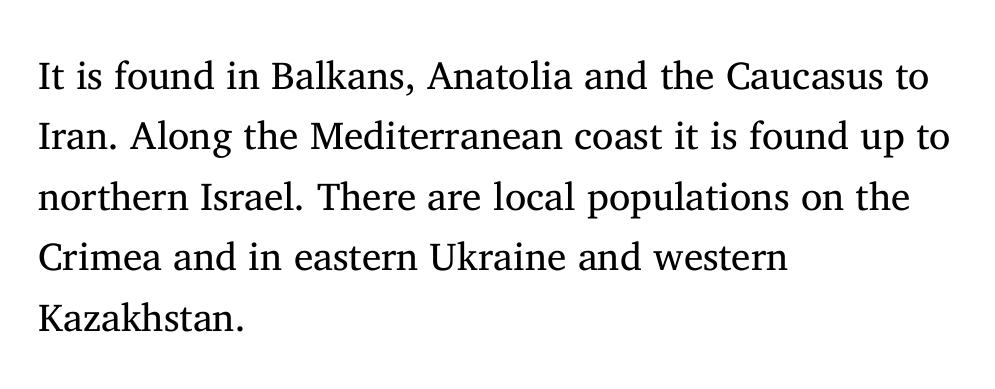
Interline gaps are of average width in this sample. The passage is arranged the way most books set body copy — flush left. The rendering keeps characters at their native spacing. Stroke thickness stays within the range of a standard reading face or lighter. Regarding serifs, this sample has them.
